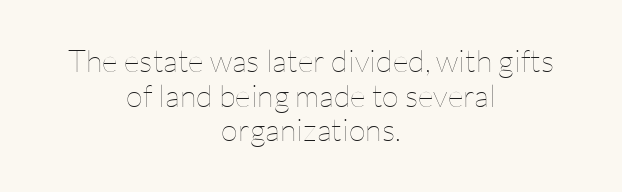
The text block is weighted toward neither margin, spreading evenly from the middle. You could not count columns in this text — the font is proportionally spaced. The letters sit at their default tracking, neither squeezed nor spread. Clear beneath every line of the passage.
